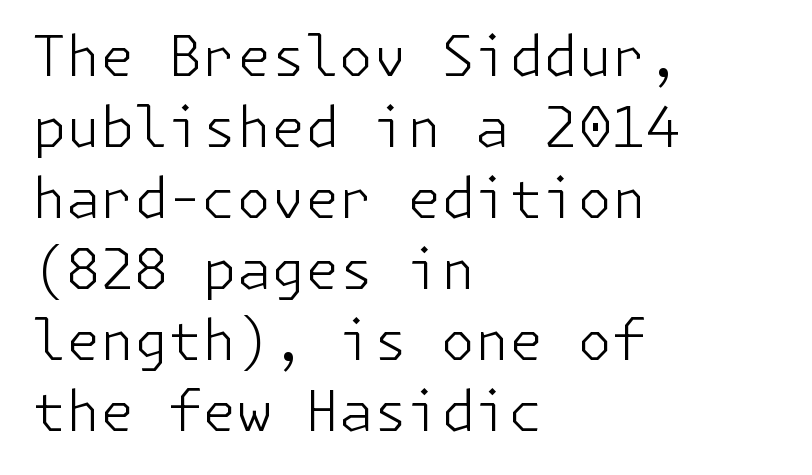
The image shows 55 px light sans-serif type, upright; set left-aligned, normal line spacing (1.29x), normal letter spacing, not underlined; low stroke contrast and a medium x-height.
